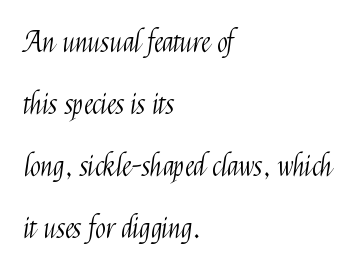
{"serif": "no", "bold": "no", "weight": "light", "width": "condensed", "stroke_contrast": "medium", "x_height": "medium", "monospaced": "no", "underline": "no", "align": "left", "line_spacing": "loose", "line_spacing_ratio": 2.22, "letter_spacing": "normal", "letter_spacing_em": 0.0, "glyph_px": 28}
